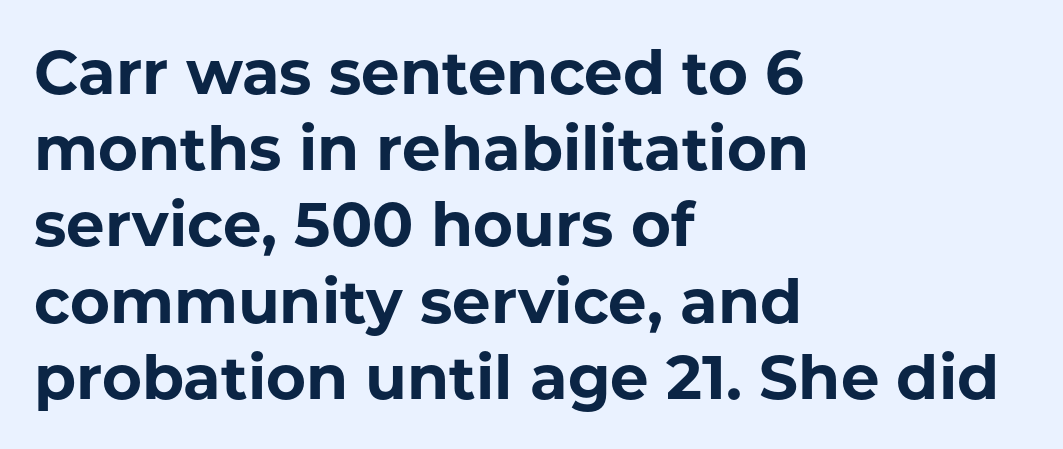
{"serif": "no", "italic": "no", "bold": "yes", "weight": "bold", "width": "normal", "stroke_contrast": "low", "x_height": "medium", "monospaced": "no", "underline": "no", "align": "left", "line_spacing": "normal", "line_spacing_ratio": 1.25, "letter_spacing": "normal", "letter_spacing_em": 0.0, "glyph_px": 61}
